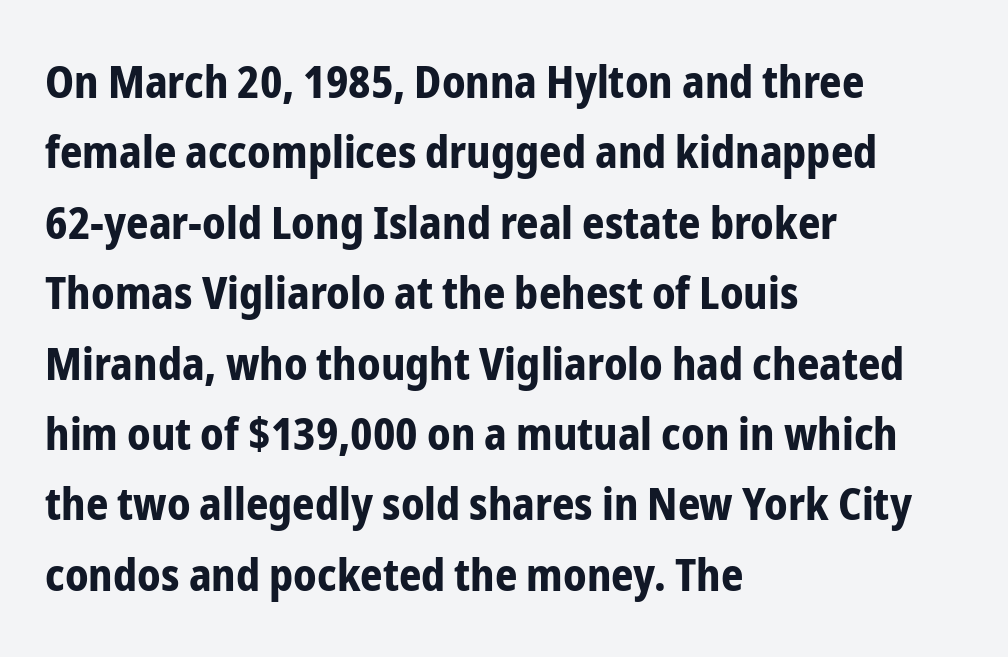
Horizontal bands of white between lines are of average thickness. The foot of each line stays bare and open. Characters follow at the spacing the type designer built in. Strokes here are thick enough to call this a true bold. Characters remain perfectly vertical along every line.
